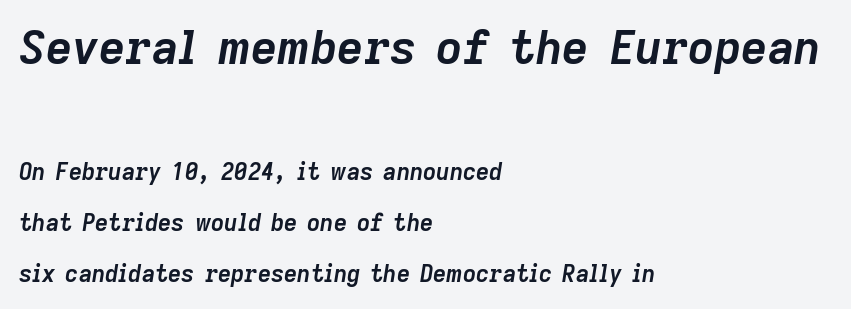
Q: Is the text bold? A: Yes.
Q: Is the text italic (slanted)? A: Yes, it leans right by about 9 degrees.
Q: Is the text underlined? A: No.
Q: How is the paragraph aligned? A: Left-aligned.
Q: Is the spacing between letters normal or unusually wide? A: Normal.
Q: Is the spacing between lines tight, normal or loose? A: Loose.
Q: Which block of text is set in a larger size, the first (top) or the second (bottom)? A: The first (top) one.
Q: Width (condensed, normal, or wide)? A: Normal.
Q: Stroke contrast? A: Low.
Q: x-height? A: Medium.
Q: Monospaced? A: No.
